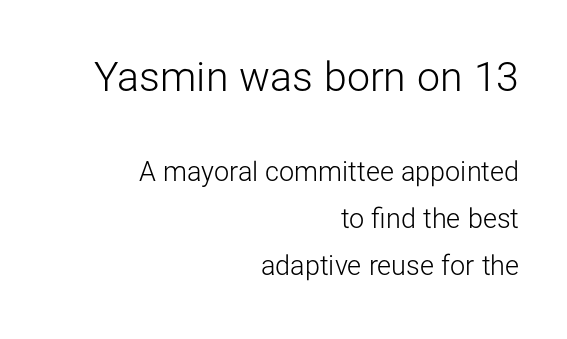
This is sans-serif lettering, the kind often seen on screens and signage. Reading top to bottom, the characters get smaller at the block break. Proportional: the letters do not fall into vertical columns. Default kerning and tracking; the words read as compact shapes.
